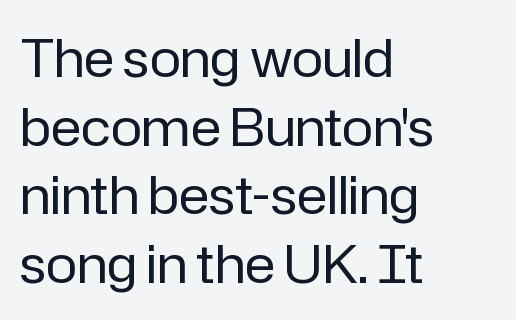
The lettering holds an erect, upright posture throughout. These lines keep a tight, regular rhythm from letter to letter. Lines of text with bare space underneath. Does the copy run flush right? No — it runs flush left. Bold? No — there's no thickening of the strokes. You could not count columns in this text — the font is proportionally spaced.
